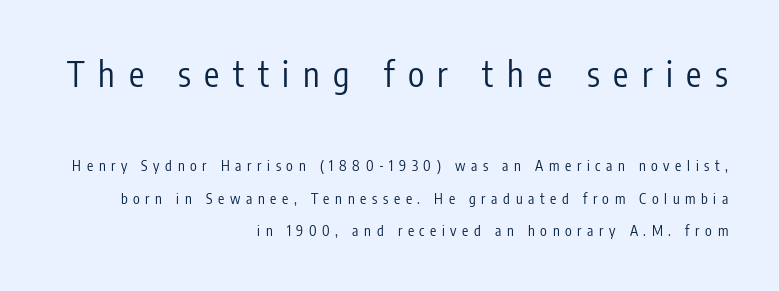
The image shows 34 px regular-weight, condensed sans-serif type, upright; set right-aligned, loose line spacing (2.3x), unusually wide letter spacing (+0.4 em), not underlined; the first (top) block is 2.43x larger; low stroke contrast and a medium x-height.
